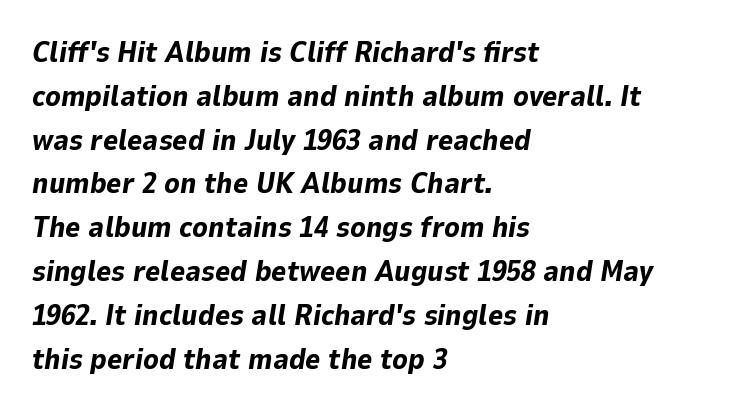
{"italic": "yes", "lean": "right", "slant_degrees": 9, "bold": "yes", "weight": "bold", "width": "normal", "stroke_contrast": "low", "x_height": "medium", "monospaced": "no", "underline": "no", "align": "left", "line_spacing": "normal", "line_spacing_ratio": 1.51, "letter_spacing": "normal", "letter_spacing_em": 0.0, "glyph_px": 29}
